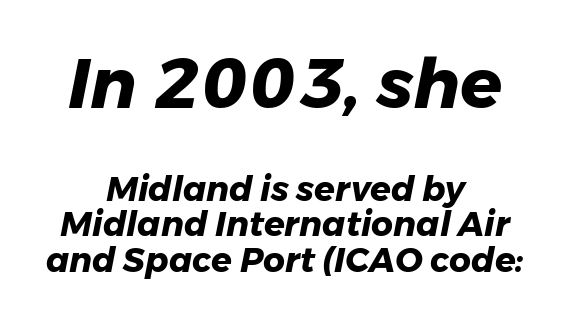
Q: Is the text bold? A: Yes.
Q: Is the text italic (slanted)? A: Yes, it leans right by about 11 degrees.
Q: Is the text underlined? A: No.
Q: How is the paragraph aligned? A: Centered.
Q: Is the spacing between letters normal or unusually wide? A: Normal.
Q: Is the spacing between lines tight, normal or loose? A: Tight.
Q: Which block of text is set in a larger size, the first (top) or the second (bottom)? A: The first (top) one.
Q: Width (condensed, normal, or wide)? A: Normal.
Q: Stroke contrast? A: Low.
Q: x-height? A: Medium.
Q: Monospaced? A: No.
